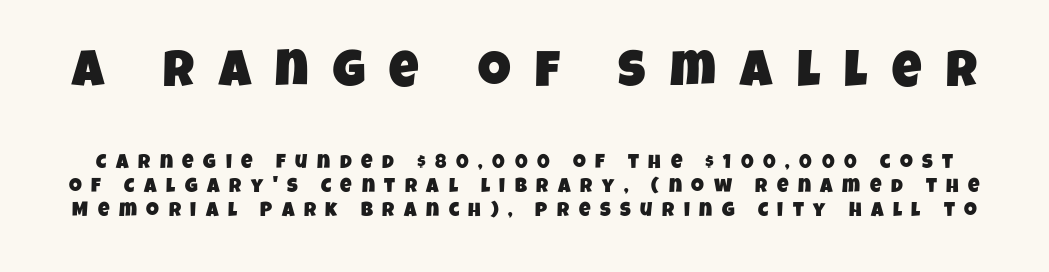
{"serif": "no", "width": "condensed", "stroke_contrast": "low", "x_height": "large", "monospaced": "no", "underline": "no", "line_spacing_ratio": 1.21, "letter_spacing": "wide", "letter_spacing_em": 0.48, "larger_block": "first", "size_ratio": 2.55, "glyph_px": 51}
